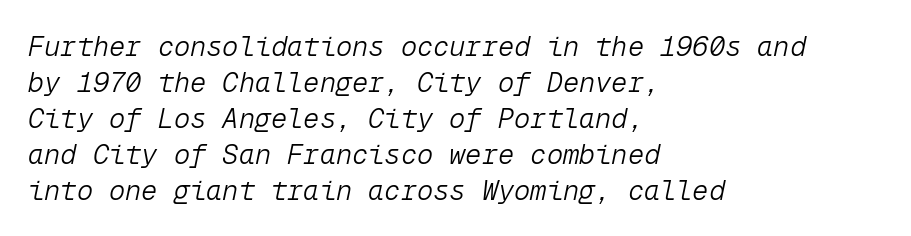
The face used here is rendered with its standard letterfit. Think standard paragraph weight, or any step lighter than that. The lines sit at an ordinary, default distance from one another. This sample is left-justified, so line endings fall wherever the words run out. The specimen omits any rule beneath the text block's lines. The letters are slanted; this is an italic face.
